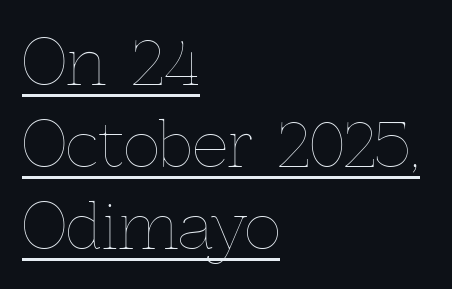
The image shows 63 px thin type, upright; set left-aligned, normal line spacing (1.3x), normal letter spacing, underlined; a medium x-height.
